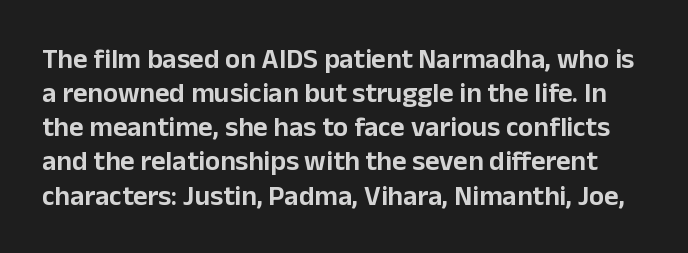
The image shows 28 px sans-serif type, upright; set line spacing 1.22x, normal letter spacing, not underlined; low stroke contrast and a medium x-height.
